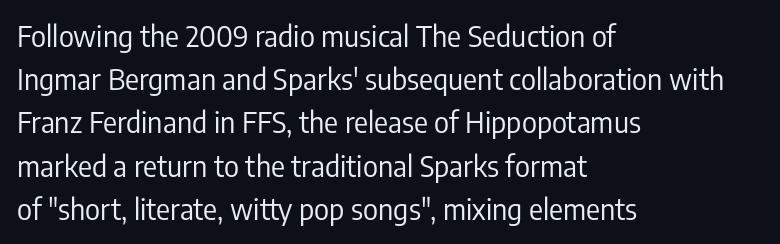
{"serif": "no", "italic": "no", "bold": "no", "weight": "regular", "width": "condensed", "stroke_contrast": "low", "x_height": "medium", "monospaced": "no", "underline": "no", "align": "left", "line_spacing": "normal", "line_spacing_ratio": 1.49, "letter_spacing": "normal", "letter_spacing_em": 0.0, "glyph_px": 29}
